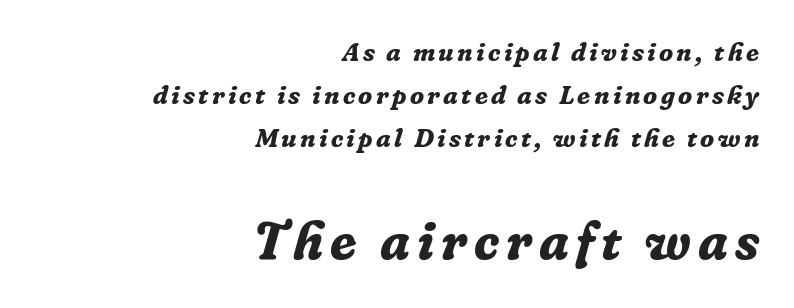
Q: Is the text bold? A: Yes.
Q: Is the text italic (slanted)? A: Yes, it leans right by about 16 degrees.
Q: Is the typeface a serif or a sans-serif typeface? A: Serif.
Q: Is the text underlined? A: No.
Q: How is the paragraph aligned? A: Right-aligned.
Q: Is the spacing between lines tight, normal or loose? A: Normal.
Q: Which block of text is set in a larger size, the first (top) or the second (bottom)? A: The second (bottom) one.
Q: Width (condensed, normal, or wide)? A: Normal.
Q: Stroke contrast? A: Low.
Q: x-height? A: Medium.
Q: Monospaced? A: No.
